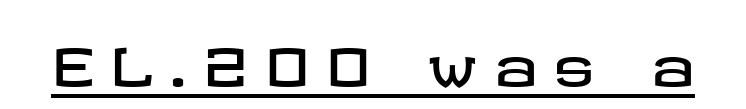
Underlined type. Inter-character spacing is expanded well beyond the font's built-in metrics. Does the lettering tilt? It doesn't — this is upright. The font family rendered here belongs to the sans-serif group.
